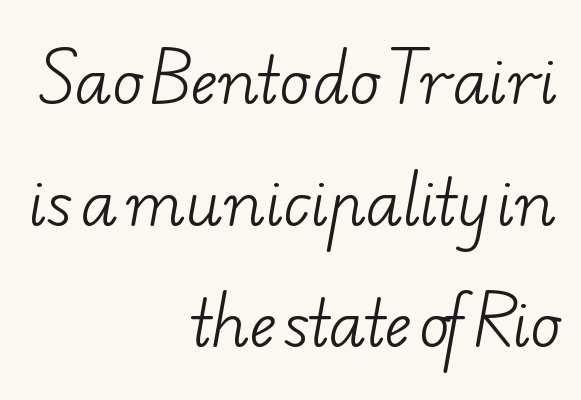
{"serif": "yes", "bold": "no", "weight": "light", "width": "wide", "stroke_contrast": "low", "x_height": "small", "monospaced": "no", "underline": "no", "align": "right", "line_spacing": "loose", "line_spacing_ratio": 1.96, "letter_spacing": "normal", "letter_spacing_em": 0.0, "glyph_px": 62}
